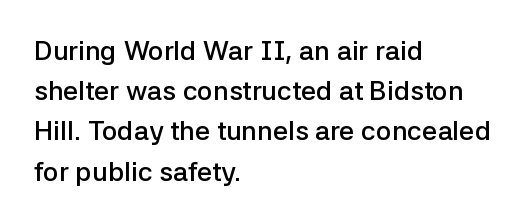
Q: Is the text bold? A: Semi-bold.
Q: Is the text italic (slanted)? A: No, it is upright.
Q: Is the text underlined? A: No.
Q: How is the paragraph aligned? A: Left-aligned.
Q: Is the spacing between letters normal or unusually wide? A: Normal.
Q: Is the spacing between lines tight, normal or loose? A: Normal.
